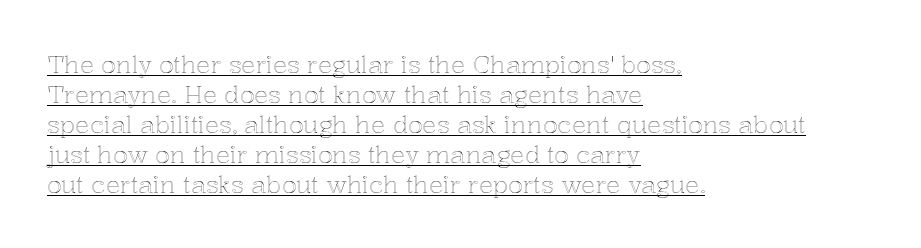
These lines stack with their left ends in a neat column. Unlike italic type, these characters show no tilt at all. Is the letter spacing exaggerated? No — it looks like the ordinary default. Somebody hit Ctrl+U on this one — the words are underlined. How would I describe the line gaps? Plain and ordinary.
